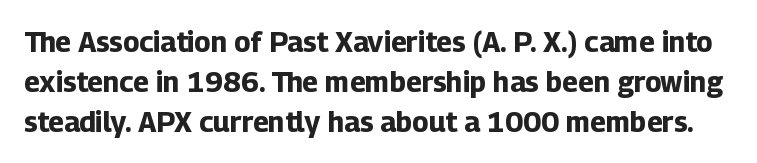
{"serif": "no", "italic": "no", "bold": "yes", "weight": "bold", "width": "normal", "stroke_contrast": "low", "x_height": "medium", "monospaced": "no", "underline": "no", "line_spacing": "normal", "line_spacing_ratio": 1.42, "letter_spacing": "normal", "letter_spacing_em": 0.0, "glyph_px": 28}
